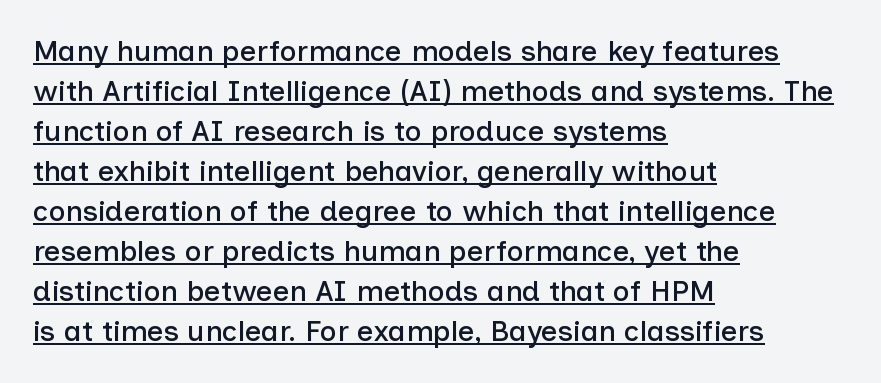
Q: Is the text italic (slanted)? A: No, it is upright.
Q: Is the typeface a serif or a sans-serif typeface? A: Sans-serif.
Q: Is the text underlined? A: Yes.
Q: How is the paragraph aligned? A: Left-aligned.
Q: Is the spacing between letters normal or unusually wide? A: Normal.
Q: Is the spacing between lines tight, normal or loose? A: Normal.
Q: Width (condensed, normal, or wide)? A: Normal.
Q: Stroke contrast? A: Low.
Q: x-height? A: Medium.
Q: Monospaced? A: No.
